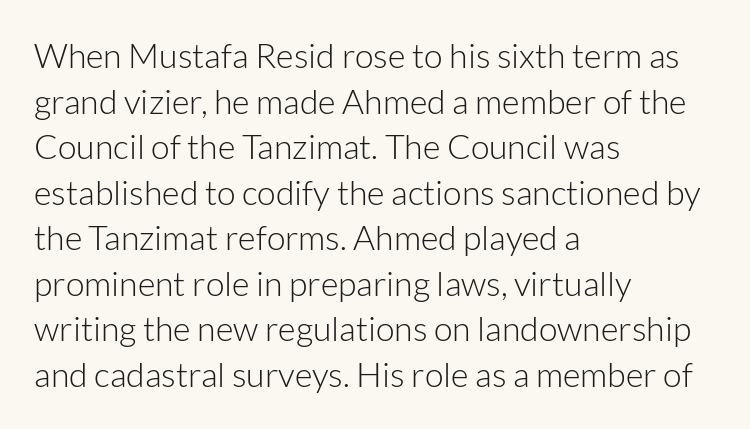
Q: Is the text bold? A: No.
Q: Is the text italic (slanted)? A: No, it is upright.
Q: Is the typeface a serif or a sans-serif typeface? A: Sans-serif.
Q: Is the text underlined? A: No.
Q: How is the paragraph aligned? A: Left-aligned.
Q: Is the spacing between letters normal or unusually wide? A: Normal.
Q: Is the spacing between lines tight, normal or loose? A: Normal.
Q: Width (condensed, normal, or wide)? A: Normal.
Q: Stroke contrast? A: Low.
Q: x-height? A: Medium.
Q: Monospaced? A: No.
